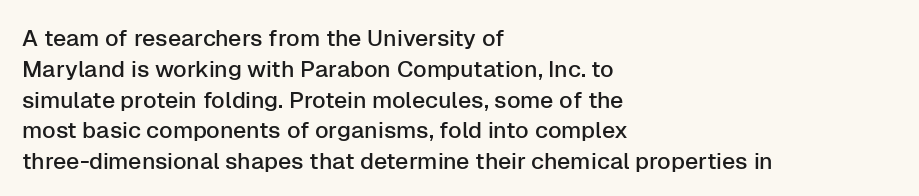
Q: Is the text italic (slanted)? A: No, it is upright.
Q: Is the text underlined? A: No.
Q: How is the paragraph aligned? A: Left-aligned.
Q: Is the spacing between letters normal or unusually wide? A: Normal.
Q: Is the spacing between lines tight, normal or loose? A: Normal.
